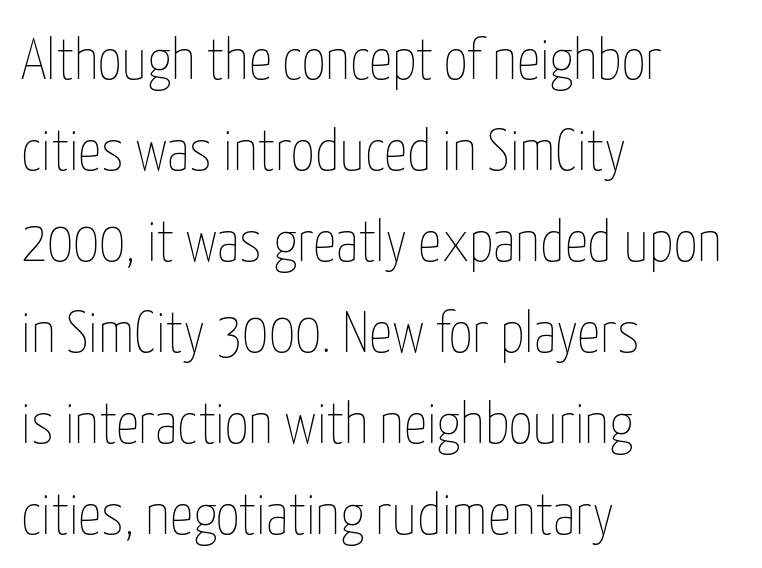
The face used here is proportionally spaced, like ordinary book or web type. Is the letter spacing exaggerated? No — it looks like the ordinary default. Rule under the text: the space is simply empty. Weight: in the light-to-regular range. The leading is moderate, giving the passage an even texture.
